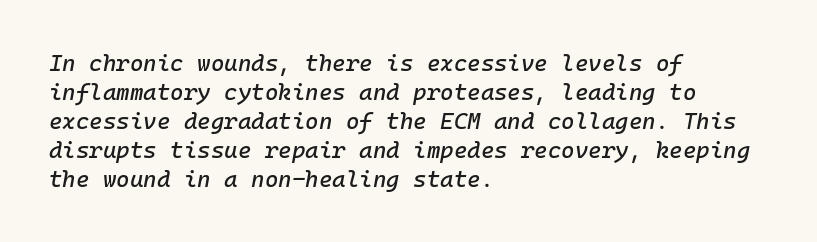
Visually the block forms a straight wall on the left and a jagged coastline on the right. Italic: yes, the glyphs are oblique. The gap between lines stays unmarked. This sample keeps an unexceptional amount of space between lines.
